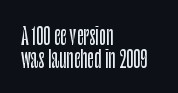
Q: Is the text italic (slanted)? A: No, it is upright.
Q: Is the text underlined? A: No.
Q: How is the paragraph aligned? A: Left-aligned.
Q: Is the spacing between letters normal or unusually wide? A: Normal.
Q: Is the spacing between lines tight, normal or loose? A: Tight.
